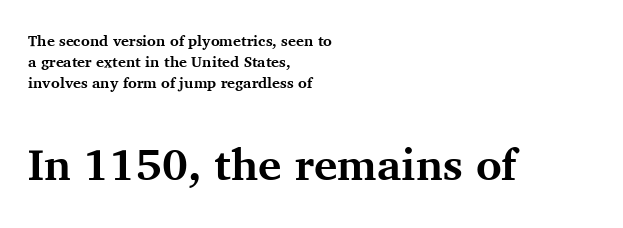
The image shows 44 px bold serif type, upright; set left-aligned, normal line spacing (1.41x), normal letter spacing, not underlined; the second (bottom) block is 2.93x larger; medium stroke contrast and a medium x-height.
